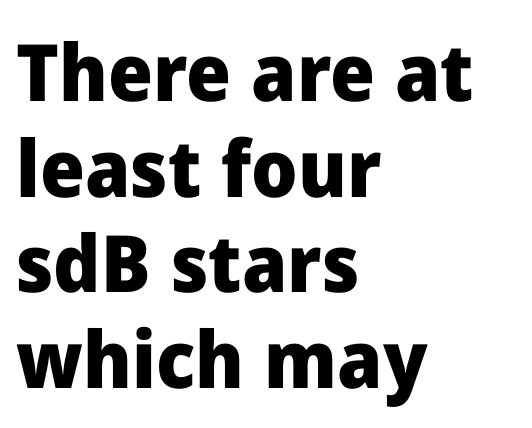
{"serif": "no", "italic": "no", "bold": "yes", "weight": "heavy", "width": "normal", "stroke_contrast": "low", "x_height": "medium", "monospaced": "no", "underline": "no", "align": "left", "line_spacing_ratio": 1.21, "letter_spacing": "normal", "letter_spacing_em": 0.0, "glyph_px": 79}
